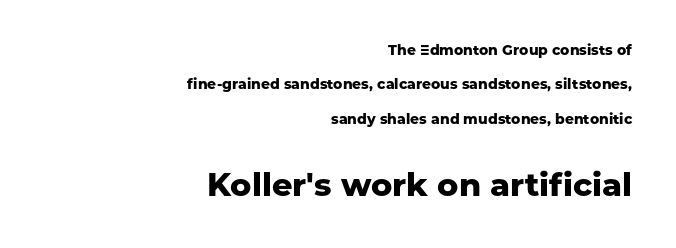
{"serif": "no", "italic": "no", "bold": "yes", "weight": "heavy", "width": "normal", "stroke_contrast": "low", "x_height": "medium", "monospaced": "no", "underline": "no", "align": "right", "line_spacing": "loose", "line_spacing_ratio": 2.45, "letter_spacing": "normal", "letter_spacing_em": 0.0, "larger_block": "second", "size_ratio": 2.29, "glyph_px": 32}
